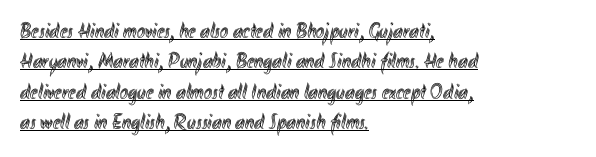
Q: Is the text italic (slanted)? A: Yes.
Q: Is the text underlined? A: Yes.
Q: How is the paragraph aligned? A: Left-aligned.
Q: Is the spacing between letters normal or unusually wide? A: Normal.
Q: Is the spacing between lines tight, normal or loose? A: Normal.
